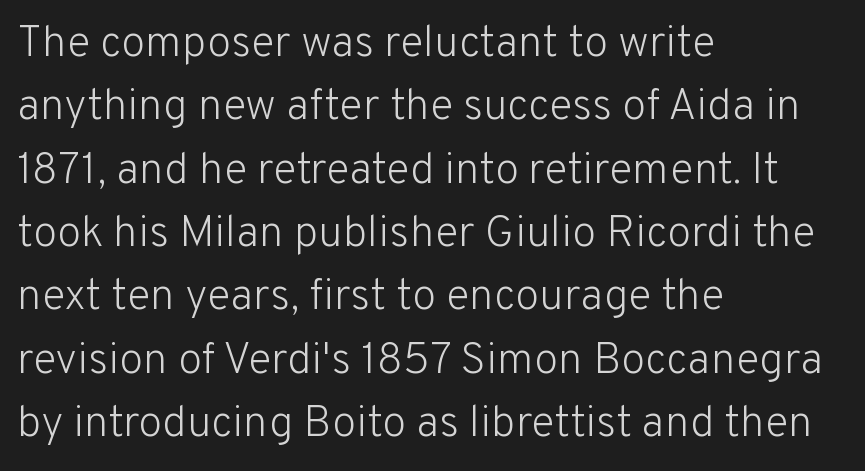
The image shows 44 px light sans-serif type, upright; set left-aligned, normal line spacing (1.44x), normal letter spacing, not underlined; low stroke contrast and a medium x-height.
